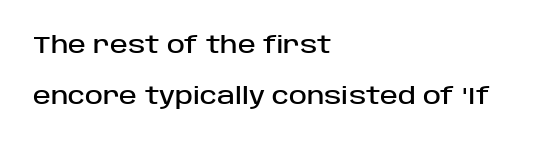
Upright lettering throughout. Has an underline been added? It has not. A great deal of white space separates one row of letters from the next. Compared with typical body copy, the letter spacing here is the same.
